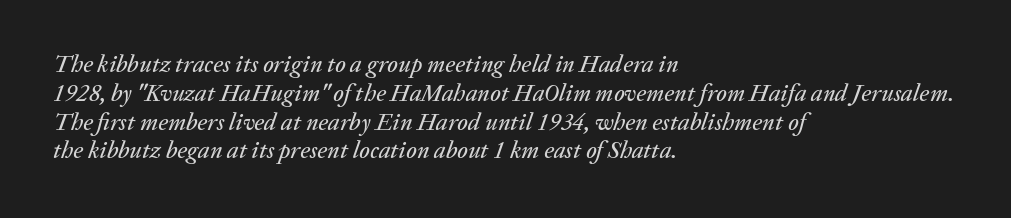
The image shows 24 px text type, italic (leaning right); set left-aligned, line spacing 1.2x, normal letter spacing, not underlined.
